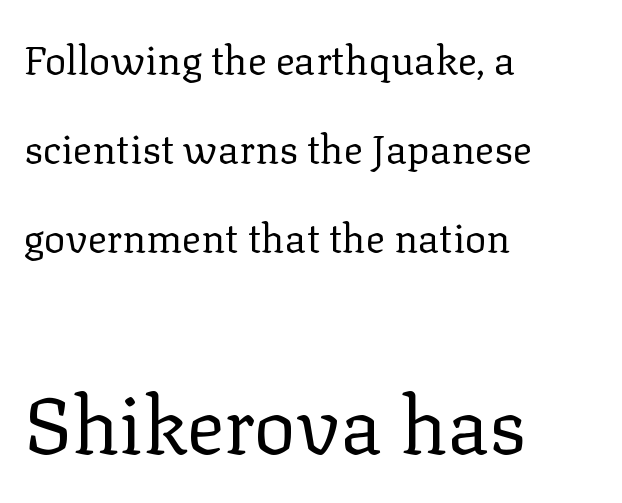
{"serif": "yes", "italic": "no", "bold": "no", "weight": "regular", "width": "normal", "stroke_contrast": "low", "x_height": "medium", "monospaced": "no", "underline": "no", "align": "left", "line_spacing": "loose", "line_spacing_ratio": 2.23, "letter_spacing": "normal", "letter_spacing_em": 0.0, "larger_block": "second", "size_ratio": 1.98, "glyph_px": 79}
